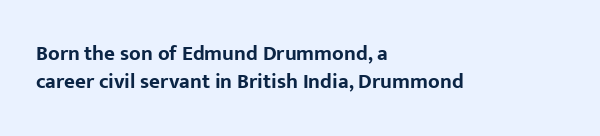
It's the straight-up-and-down kind of type. The words here are not underlined. Summary of vertical rhythm: regular, with standard interline spacing. Alignment: flush left. The rendering keeps characters at their native spacing.
